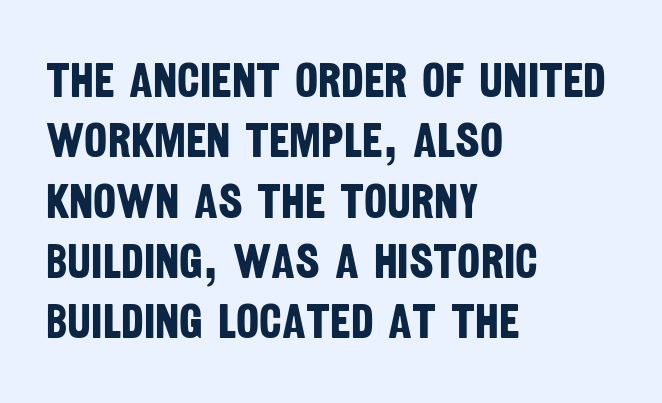
{"serif": "no", "bold": "yes", "weight": "bold", "width": "condensed", "stroke_contrast": "low", "x_height": "large", "monospaced": "no", "underline": "no", "align": "left", "line_spacing_ratio": 1.23, "letter_spacing": "normal", "letter_spacing_em": 0.0, "glyph_px": 49}
